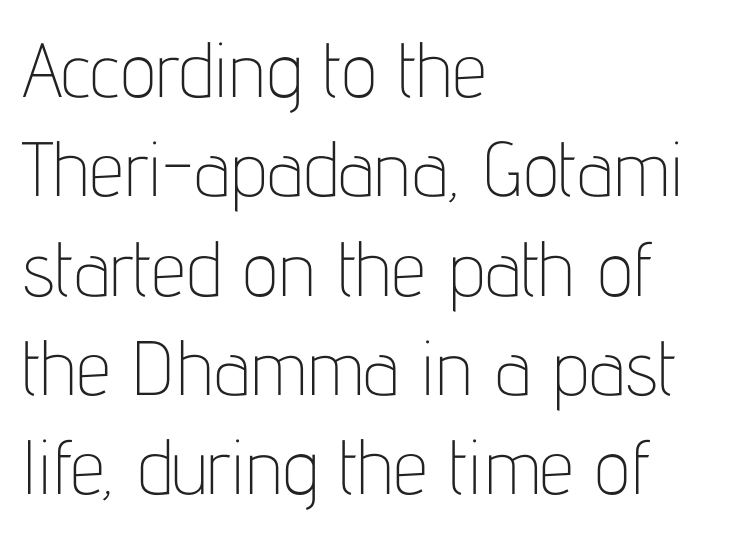
Q: Is the text bold? A: No.
Q: Is the text italic (slanted)? A: No, it is upright.
Q: Is the typeface a serif or a sans-serif typeface? A: Sans-serif.
Q: Is the text underlined? A: No.
Q: How is the paragraph aligned? A: Left-aligned.
Q: Is the spacing between letters normal or unusually wide? A: Normal.
Q: Is the spacing between lines tight, normal or loose? A: Normal.
Q: Width (condensed, normal, or wide)? A: Condensed.
Q: Stroke contrast? A: Low.
Q: x-height? A: Medium.
Q: Monospaced? A: No.
